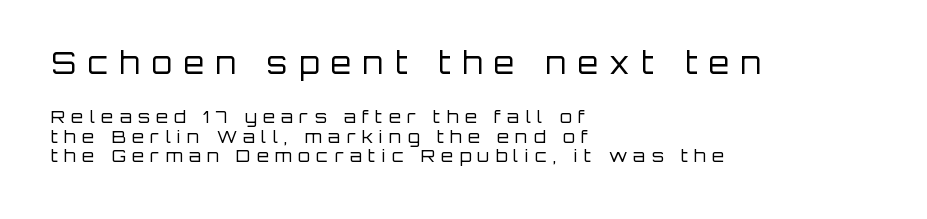
{"serif": "no", "italic": "no", "bold": "no", "weight": "regular", "width": "normal", "stroke_contrast": "low", "x_height": "large", "monospaced": "no", "underline": "no", "align": "left", "line_spacing_ratio": 1.16, "letter_spacing": "wide", "letter_spacing_em": 0.38, "larger_block": "first", "size_ratio": 1.76, "glyph_px": 30}
